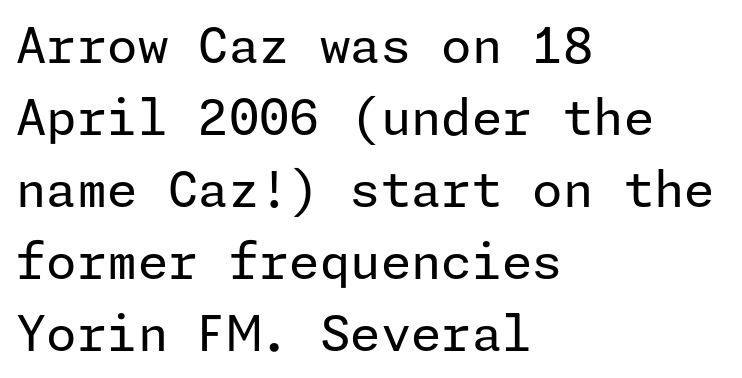
The image shows 49 px regular-weight sans-serif type, upright; set left-aligned, normal line spacing (1.47x), normal letter spacing, not underlined; low stroke contrast and a medium x-height.
